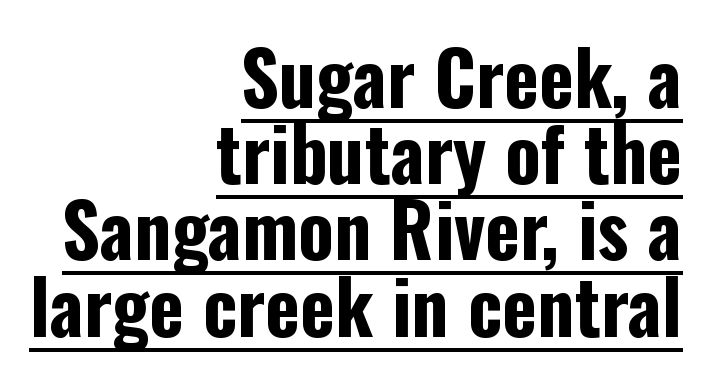
The image shows 74 px bold, condensed sans-serif type, upright; set right-aligned, tight line spacing (1.03x), normal letter spacing, underlined; low stroke contrast and a medium x-height.
